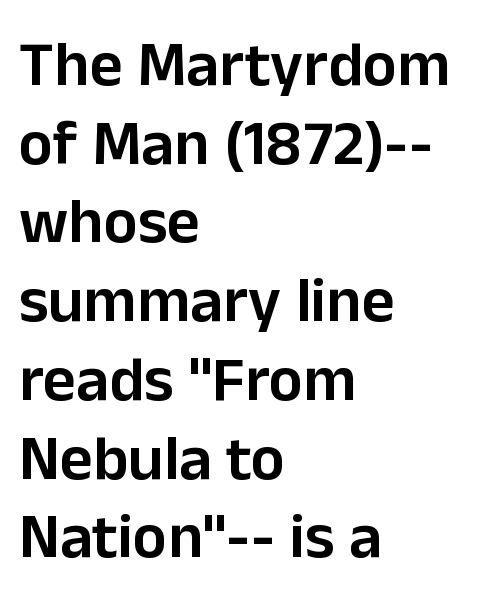
A typesetter would label this face a sans. Do the characters align in a grid? No, the font is proportional. Clear beneath every line of the passage. Every stem runs plumb, perpendicular to the baseline. Is the type bold? Partly — it's a semibold, heavier than regular but not fully bold.
